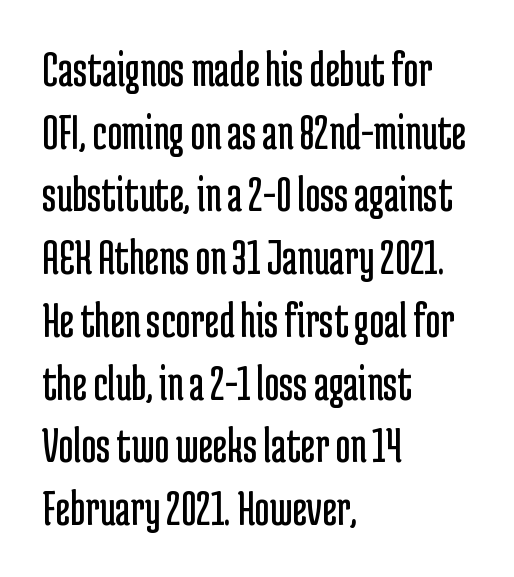
The image shows 51 px regular-weight, condensed sans-serif type, upright; set left-aligned, line spacing 1.23x, normal letter spacing, not underlined; low stroke contrast and a medium x-height.
